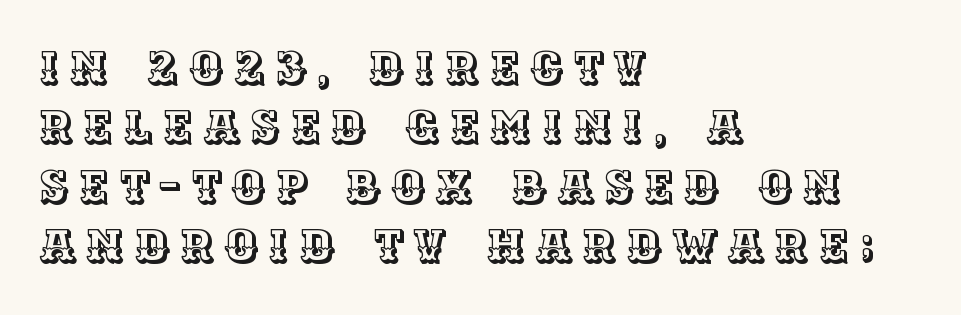
The image shows 46 px text type, upright; set left-aligned, normal line spacing (1.29x), unusually wide letter spacing (+0.22 em), not underlined; a large x-height.
